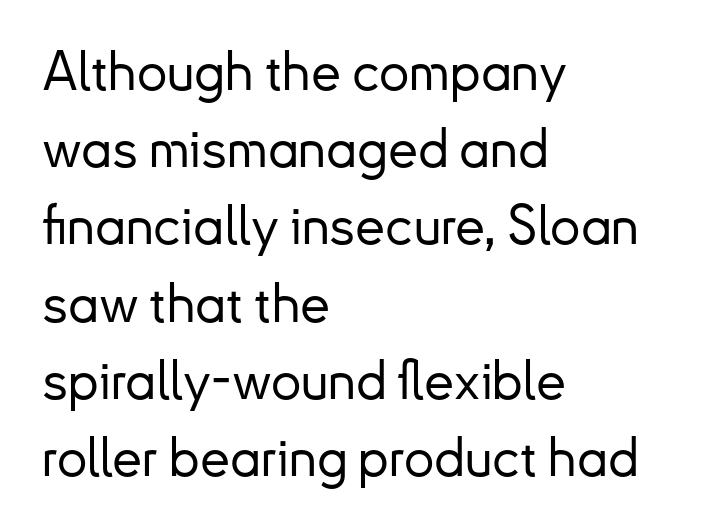
The image shows 54 px sans-serif type, upright; set left-aligned, normal line spacing (1.43x), normal letter spacing, not underlined; low stroke contrast and a small x-height.
